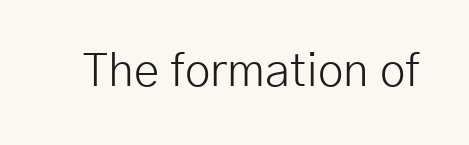
The image shows 46 px light sans-serif type, upright; set normal letter spacing, not underlined; low stroke contrast and a medium x-height.
